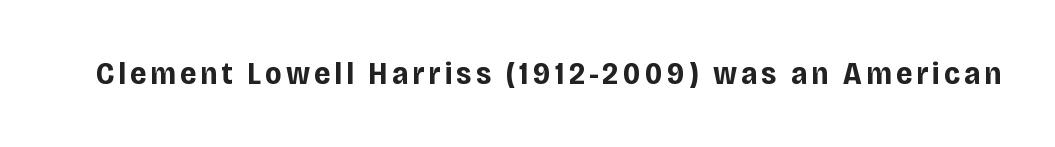
{"serif": "no", "italic": "no", "bold": "yes", "weight": "bold", "width": "condensed", "stroke_contrast": "low", "x_height": "large", "monospaced": "no", "underline": "no", "glyph_px": 32}
